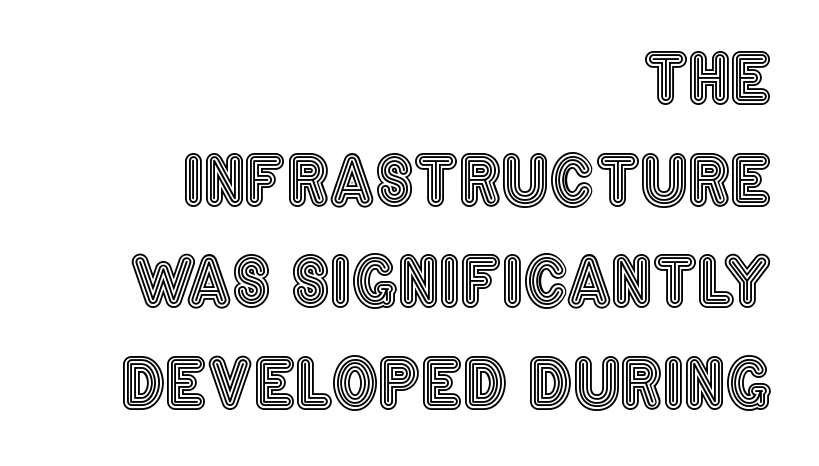
{"italic": "no", "width": "condensed", "x_height": "large", "monospaced": "no", "underline": "no", "align": "right", "line_spacing": "normal", "line_spacing_ratio": 1.54, "letter_spacing": "normal", "letter_spacing_em": 0.0, "glyph_px": 66}
